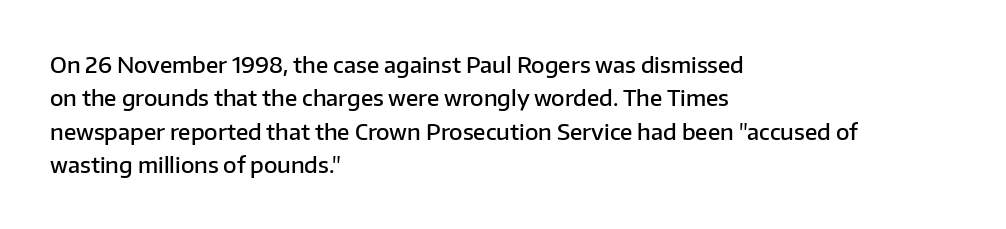
The image shows 22 px text type, upright; set left-aligned, normal line spacing (1.52x), normal letter spacing, not underlined.
